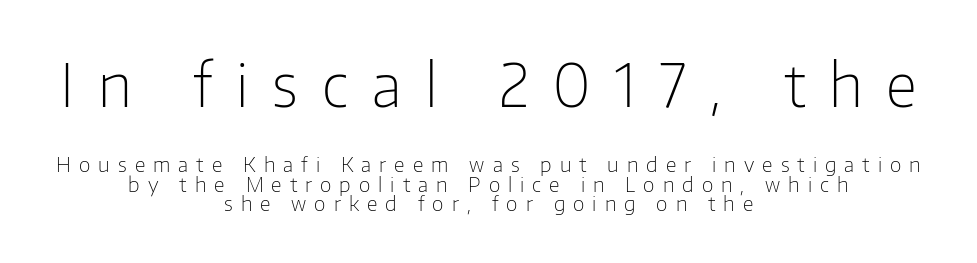
Q: Is the text bold? A: No.
Q: Is the text italic (slanted)? A: No, it is upright.
Q: Is the typeface a serif or a sans-serif typeface? A: Sans-serif.
Q: Is the text underlined? A: No.
Q: How is the paragraph aligned? A: Centered.
Q: Is the spacing between letters normal or unusually wide? A: Unusually wide.
Q: Is the spacing between lines tight, normal or loose? A: Tight.
Q: Which block of text is set in a larger size, the first (top) or the second (bottom)? A: The first (top) one.
Q: Width (condensed, normal, or wide)? A: Normal.
Q: Stroke contrast? A: Low.
Q: x-height? A: Medium.
Q: Monospaced? A: No.
